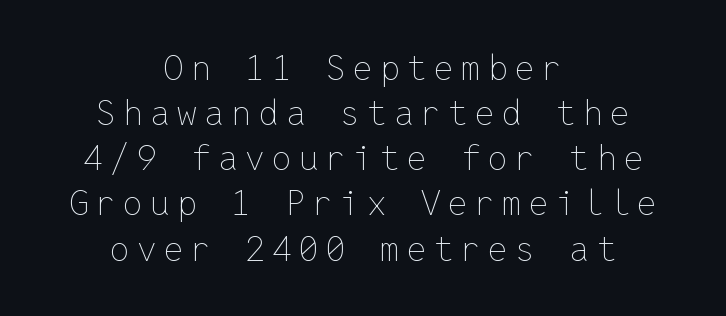
The image shows 35 px thin type, upright, monospaced; set centered, normal line spacing (1.29x), unusually wide letter spacing (+0.21 em), not underlined; low stroke contrast and a medium x-height.
